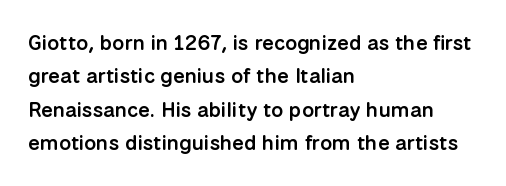
Q: Is the text bold? A: Semi-bold.
Q: Is the text italic (slanted)? A: No, it is upright.
Q: Is the text underlined? A: No.
Q: How is the paragraph aligned? A: Left-aligned.
Q: Is the spacing between letters normal or unusually wide? A: Normal.
Q: Is the spacing between lines tight, normal or loose? A: Normal.
